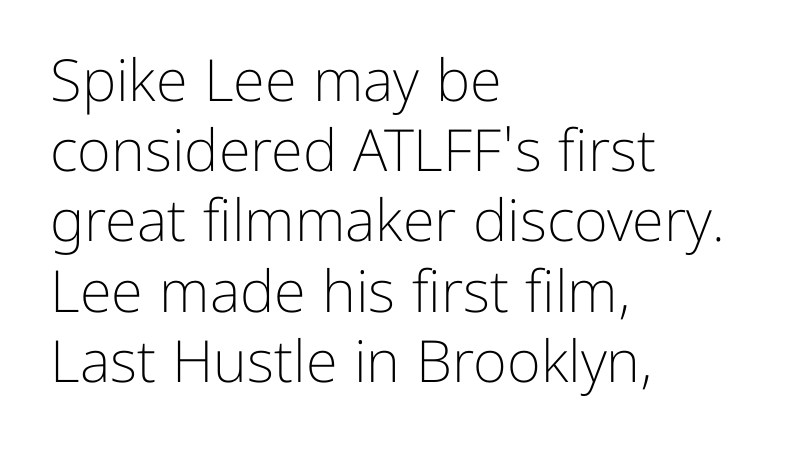
Q: Is the text bold? A: No.
Q: Is the text italic (slanted)? A: No, it is upright.
Q: Is the typeface a serif or a sans-serif typeface? A: Sans-serif.
Q: Is the text underlined? A: No.
Q: How is the paragraph aligned? A: Left-aligned.
Q: Is the spacing between letters normal or unusually wide? A: Normal.
Q: Width (condensed, normal, or wide)? A: Normal.
Q: Stroke contrast? A: Low.
Q: x-height? A: Medium.
Q: Monospaced? A: No.
